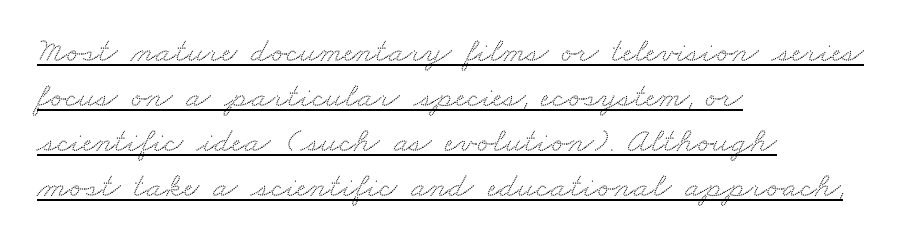
Q: Is the typeface a serif or a sans-serif typeface? A: Serif.
Q: Is the text underlined? A: Yes.
Q: How is the paragraph aligned? A: Left-aligned.
Q: Is the spacing between letters normal or unusually wide? A: Normal.
Q: Is the spacing between lines tight, normal or loose? A: Normal.
Q: Width (condensed, normal, or wide)? A: Wide.
Q: Stroke contrast? A: Medium.
Q: x-height? A: Small.
Q: Monospaced? A: No.
